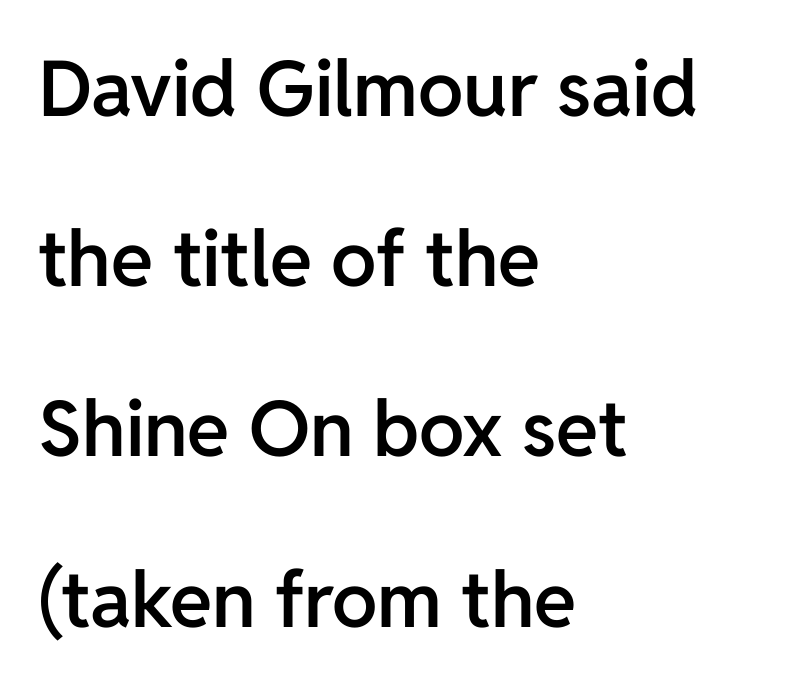
A fair bit of extra ink — the face is semibold, not bold. You can tell from the bare stems that sans-serif type was used. Only glyphs here, with clear space below each row. The face used here is proportionally spaced, like ordinary book or web type. Each word holds together tightly as a unit, with standard inter-letter gaps.
